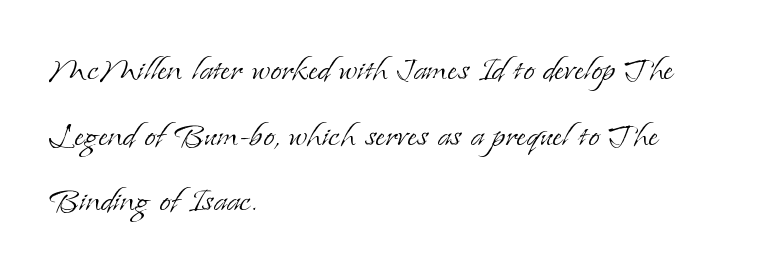
{"serif": "yes", "bold": "no", "weight": "light", "width": "normal", "stroke_contrast": "low", "x_height": "small", "monospaced": "no", "underline": "no", "align": "left", "line_spacing": "normal", "line_spacing_ratio": 1.6, "letter_spacing": "normal", "letter_spacing_em": 0.0, "glyph_px": 41}
